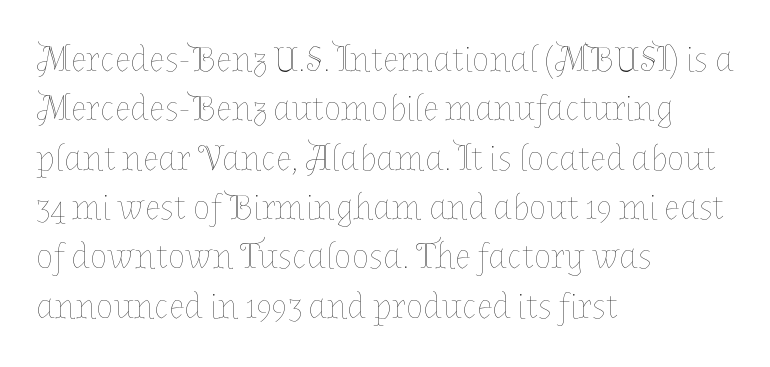
{"italic": "no", "bold": "no", "weight": "thin", "width": "normal", "stroke_contrast": "low", "x_height": "medium", "monospaced": "no", "underline": "no", "align": "left", "line_spacing": "normal", "line_spacing_ratio": 1.37, "letter_spacing": "normal", "letter_spacing_em": 0.0, "glyph_px": 36}
